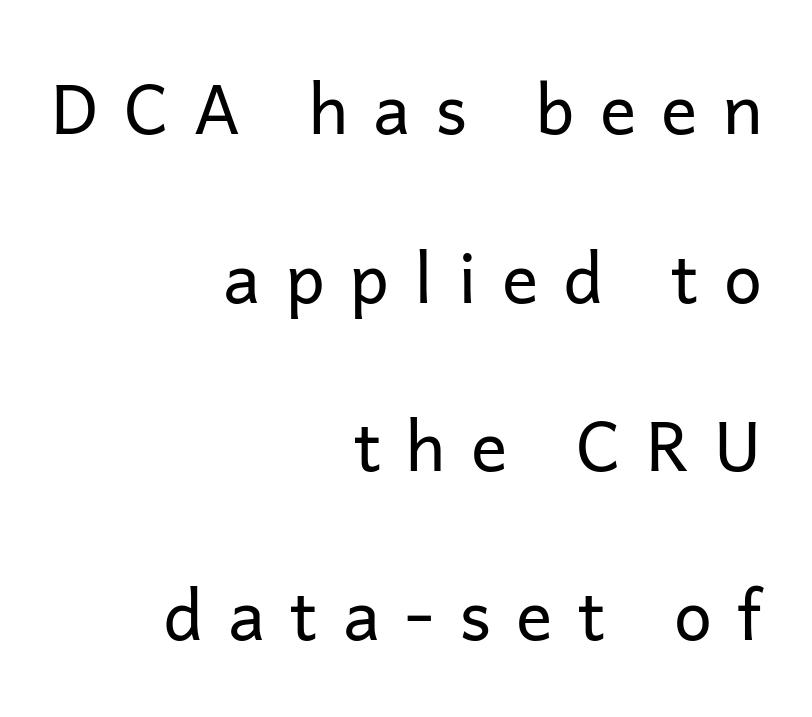
{"serif": "no", "italic": "no", "bold": "no", "weight": "regular", "width": "normal", "stroke_contrast": "low", "x_height": "medium", "monospaced": "no", "underline": "no", "align": "right", "line_spacing": "loose", "line_spacing_ratio": 2.48, "letter_spacing": "wide", "letter_spacing_em": 0.37, "glyph_px": 68}
